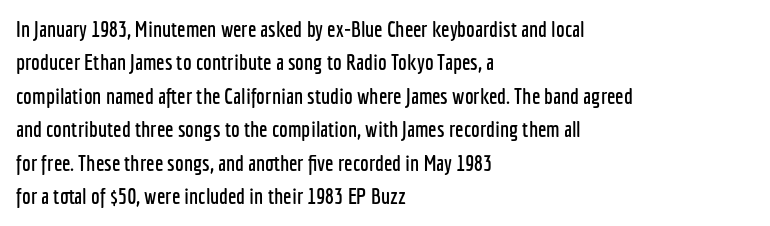
The image shows 22 px text type, upright; set left-aligned, normal line spacing (1.52x), normal letter spacing, not underlined.
